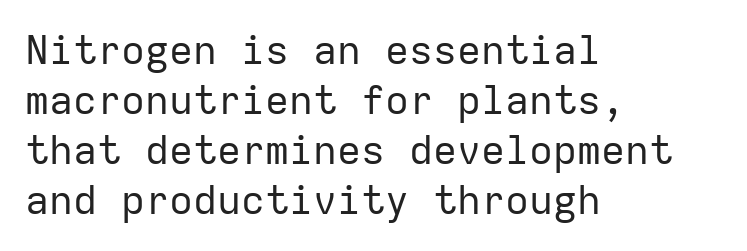
Letters rest on an invisible, unmarked baseline. The rows are spaced the way most documents space them. Nothing sits at the stroke ends, so this counts as sans-serif. Is this a fixed-width face? Yes — each glyph sits in an identical cell. Tracking here is standard; glyphs follow each other at the usual distance. Typeset ragged right — the left edge is the straight one.
